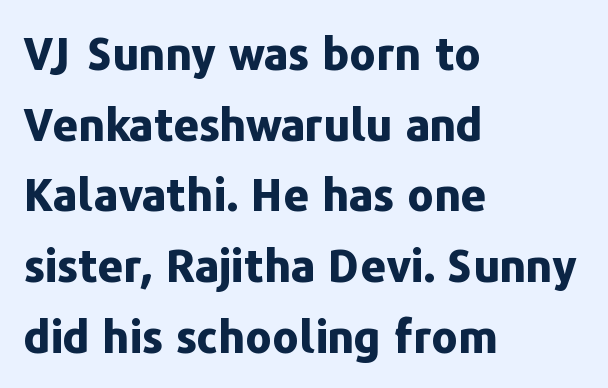
{"serif": "no", "italic": "no", "bold": "yes", "weight": "bold", "width": "normal", "stroke_contrast": "low", "x_height": "medium", "monospaced": "no", "underline": "no", "align": "left", "line_spacing": "normal", "line_spacing_ratio": 1.57, "letter_spacing": "normal", "letter_spacing_em": 0.0, "glyph_px": 45}
